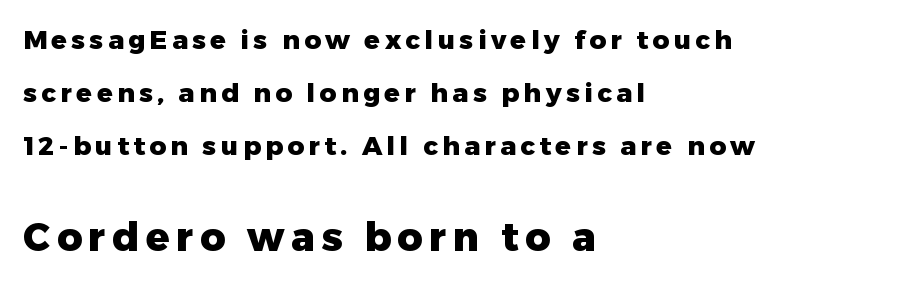
Think of a printed novel: that variable character pitch is what you see here. The face used here is a sans, in the tradition of grotesques and geometrics. What weight is shown? A full bold with thick strokes. Honestly, the rows look like they've been pulled way apart. The block sitting lower on the canvas is the one with enlarged characters.
